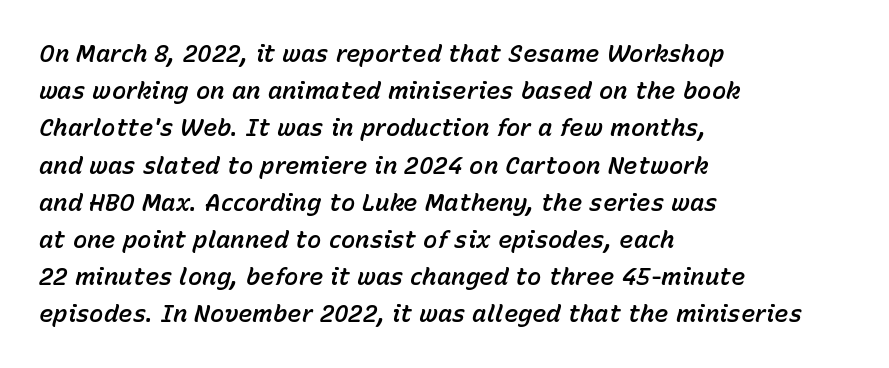
The image shows 24 px text type, italic (leaning right); set left-aligned, normal line spacing (1.55x), normal letter spacing, not underlined.
